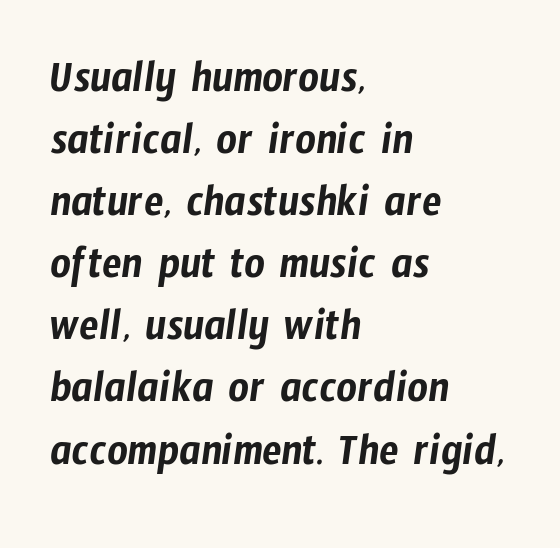
The image shows 45 px condensed sans-serif type; set left-aligned, normal line spacing (1.38x), normal letter spacing, not underlined; low stroke contrast and a medium x-height.
